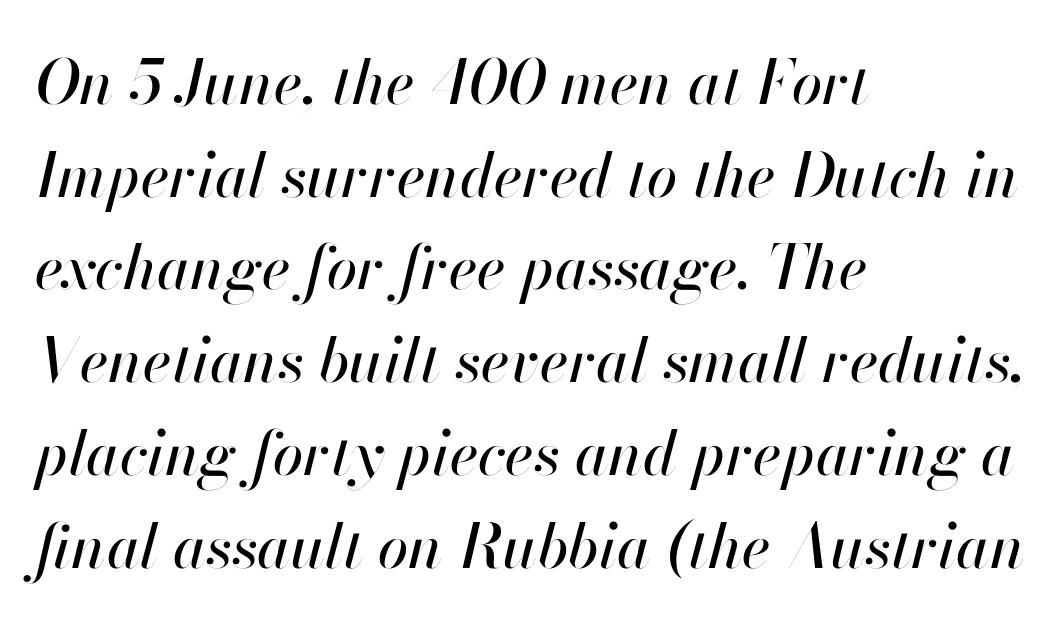
{"italic": "yes", "lean": "right", "slant_degrees": 13, "width": "normal", "stroke_contrast": "high", "x_height": "small", "monospaced": "no", "underline": "no", "align": "left", "line_spacing": "normal", "line_spacing_ratio": 1.52, "letter_spacing": "normal", "letter_spacing_em": 0.0, "glyph_px": 61}
